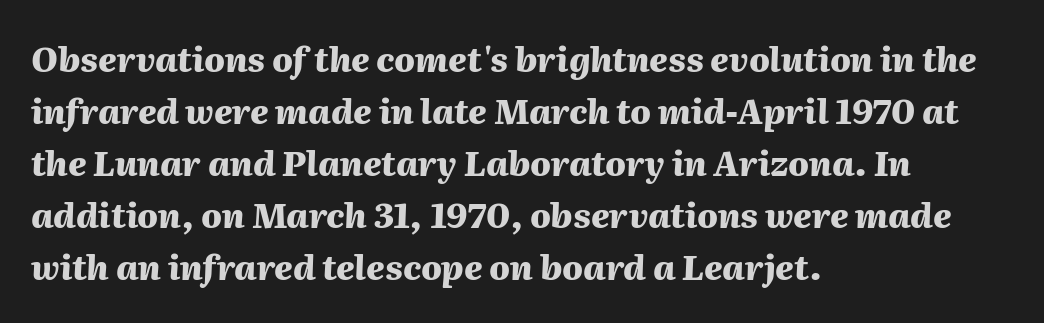
{"italic": "yes", "lean": "right", "slant_degrees": 2, "bold": "yes", "weight": "heavy", "width": "normal", "stroke_contrast": "medium", "x_height": "medium", "monospaced": "no", "underline": "no", "align": "left", "line_spacing": "normal", "line_spacing_ratio": 1.53, "letter_spacing": "normal", "letter_spacing_em": 0.0, "glyph_px": 34}
